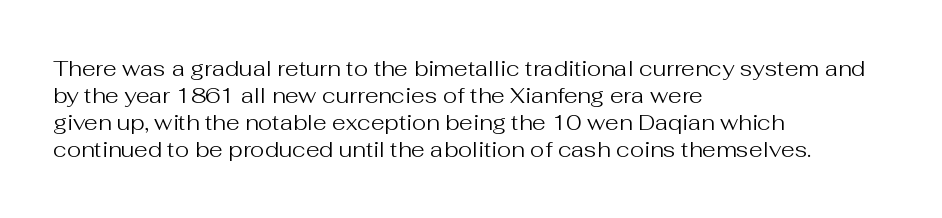
The image shows 22 px text type, upright; set left-aligned, line spacing 1.23x, normal letter spacing, not underlined.
